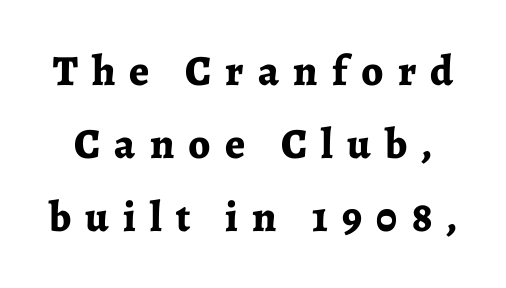
The image shows 43 px bold serif type, upright; set normal line spacing (1.7x), unusually wide letter spacing (+0.33 em), not underlined; low stroke contrast and a medium x-height.
